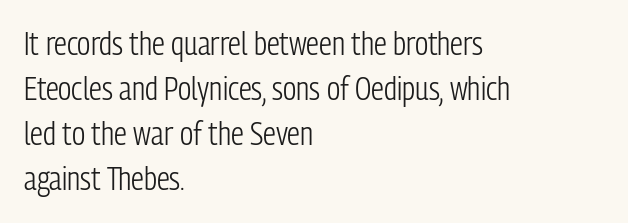
{"serif": "no", "italic": "no", "bold": "no", "weight": "light", "width": "condensed", "stroke_contrast": "low", "x_height": "medium", "monospaced": "no", "underline": "no", "align": "left", "line_spacing": "normal", "line_spacing_ratio": 1.41, "letter_spacing": "normal", "letter_spacing_em": 0.0, "glyph_px": 32}
